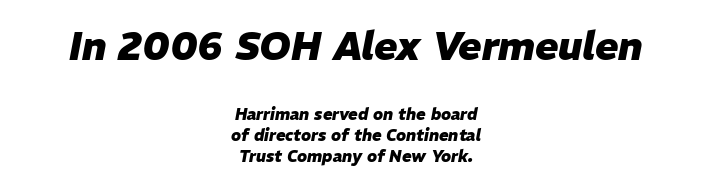
The image shows 39 px heavy type, italic (leaning right); set centered, normal line spacing (1.32x), normal letter spacing, not underlined; the first (top) block is 2.44x larger; low stroke contrast and a medium x-height.
